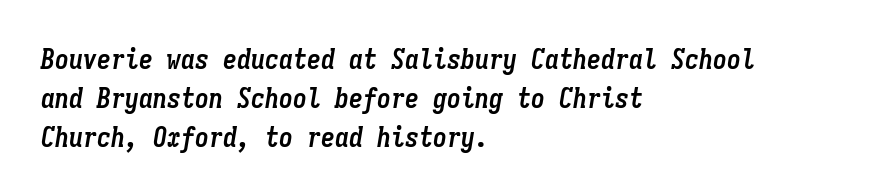
{"italic": "yes", "lean": "right", "slant_degrees": 9, "bold": "yes", "weight": "semibold", "width": "condensed", "stroke_contrast": "low", "x_height": "medium", "monospaced": "yes", "underline": "no", "align": "left", "line_spacing": "normal", "line_spacing_ratio": 1.39, "letter_spacing": "normal", "letter_spacing_em": 0.0, "glyph_px": 28}
